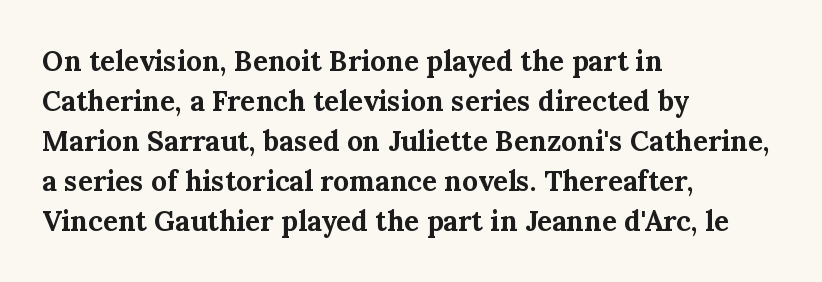
Upright lettering throughout. Proportional: the letters do not fall into vertical columns. The letters sit at their default tracking, neither squeezed nor spread. This block has exactly the height ordinary leading produces. A full-strength bold gives these letters their thick strokes.
